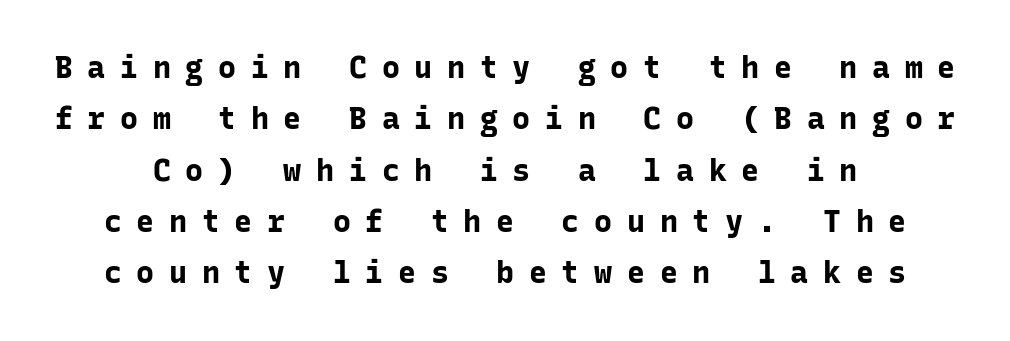
{"serif": "no", "italic": "no", "bold": "yes", "weight": "bold", "width": "normal", "stroke_contrast": "low", "x_height": "medium", "monospaced": "yes", "underline": "no", "align": "center", "line_spacing_ratio": 1.71, "letter_spacing": "wide", "letter_spacing_em": 0.49, "glyph_px": 30}
